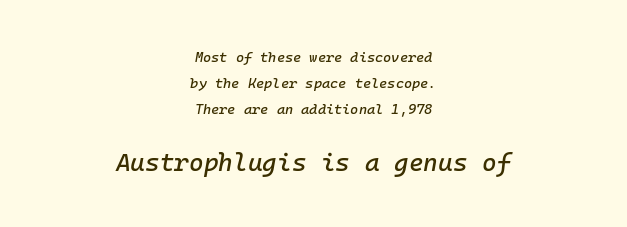
Q: Is the text italic (slanted)? A: Yes, it leans right by about 10 degrees.
Q: Is the text underlined? A: No.
Q: How is the paragraph aligned? A: Centered.
Q: Is the spacing between letters normal or unusually wide? A: Normal.
Q: Which block of text is set in a larger size, the first (top) or the second (bottom)? A: The second (bottom) one.
